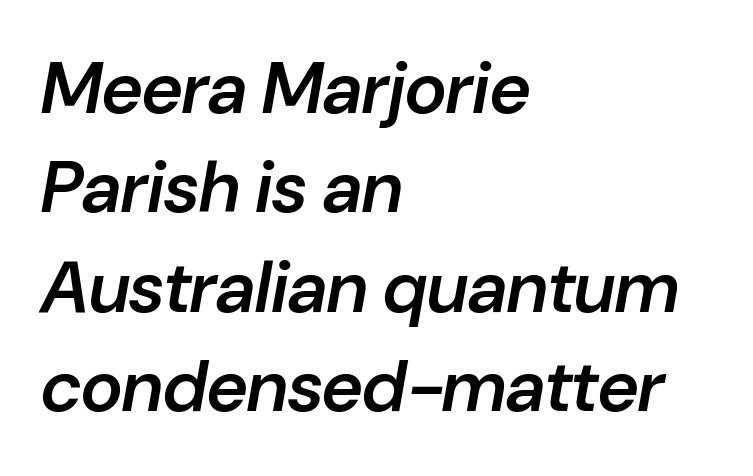
As a designer I'd log this as weight 600, semibold. A typesetter would call this leading conventional body-copy spacing. The rendering uses natural spacing where letterforms have individual widths. Nothing unusual about the tracking: characters are spaced as the font intends. The passage shown leans; its letterforms are oblique.
